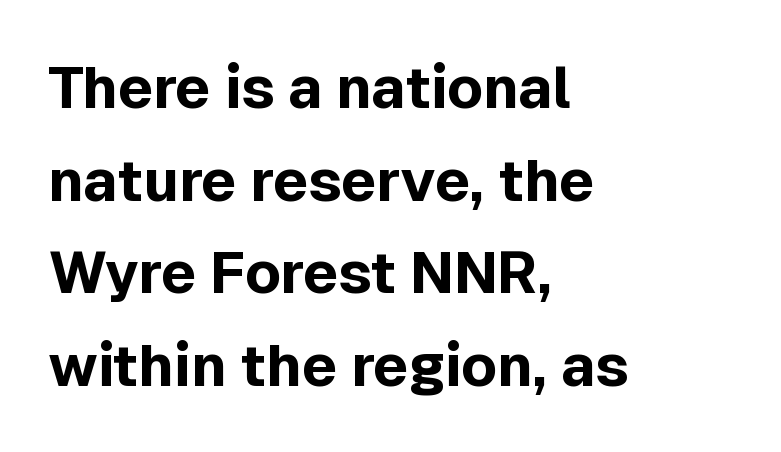
Each letter keeps its own natural width here, so spacing adapts to shape. This sample uses plain, unmodified letter spacing. Caption: multi-line text, flush left, ragged right. The rendering uses a bold face; every stroke is thick and dark.
